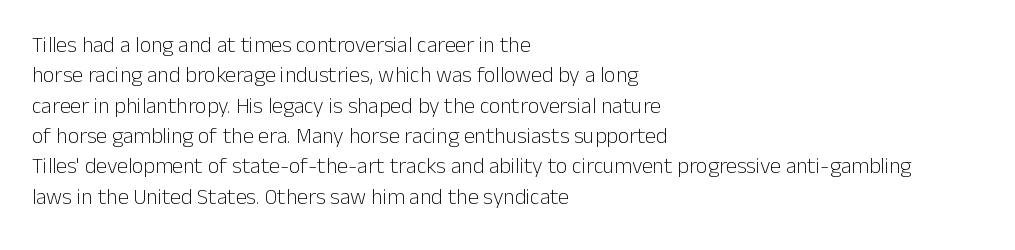
{"italic": "no", "bold": "no", "underline": "no", "align": "left", "line_spacing": "normal", "line_spacing_ratio": 1.38, "letter_spacing": "normal", "letter_spacing_em": 0.0, "glyph_px": 22}
